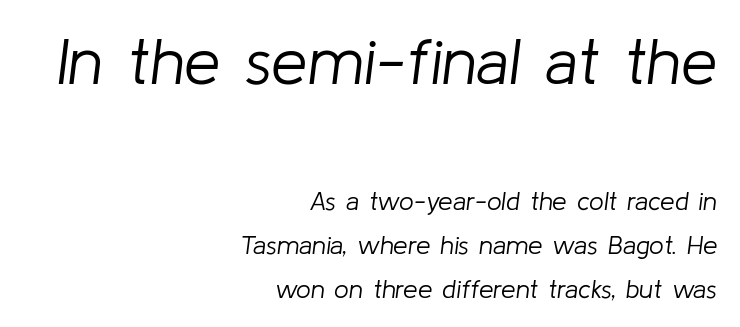
The image shows 65 px light type, italic (leaning right); set right-aligned, normal line spacing (1.69x), normal letter spacing, not underlined; the first (top) block is 2.5x larger; low stroke contrast and a medium x-height.
